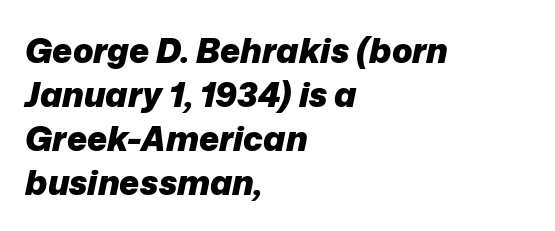
These lines carry a lot of weight — the face is fully bold. There is no visible air inserted between adjacent glyphs. The rag falls on the right side of this text block. The specimen reads as italic at a glance. You could not count columns in this text — the font is proportionally spaced. A bare baseline throughout the passage.
